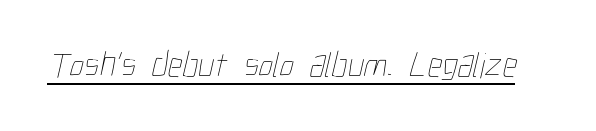
{"bold": "no", "weight": "thin", "width": "condensed", "stroke_contrast": "low", "x_height": "medium", "monospaced": "no", "underline": "yes", "letter_spacing": "normal", "letter_spacing_em": 0.0, "glyph_px": 36}
